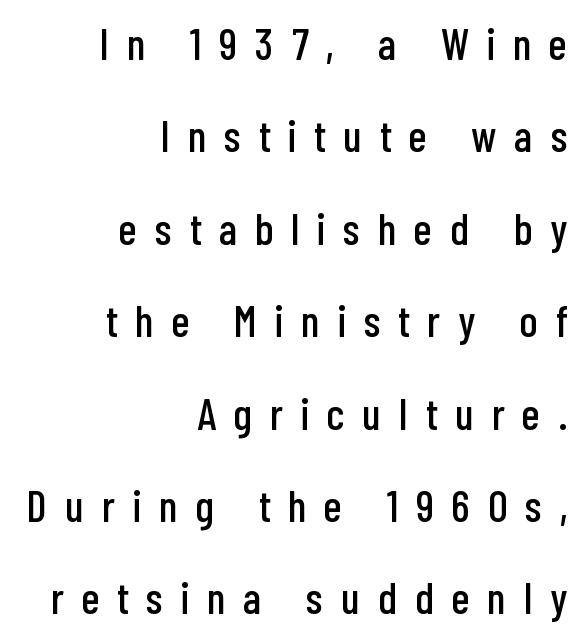
The image shows 44 px condensed sans-serif type, upright; set right-aligned, loose line spacing (2.1x), unusually wide letter spacing (+0.41 em), not underlined; low stroke contrast and a medium x-height.
